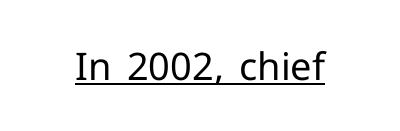
Check the space under the baseline: a stroke is drawn there. The face used here is proportionally spaced, like ordinary book or web type. The specimen reads as upright at a glance. The font is comparable to plain body text, perhaps lighter. The passage shown has conventional tracking throughout. Look at the bottom of the vertical strokes: they stop flat, with no serifs.
